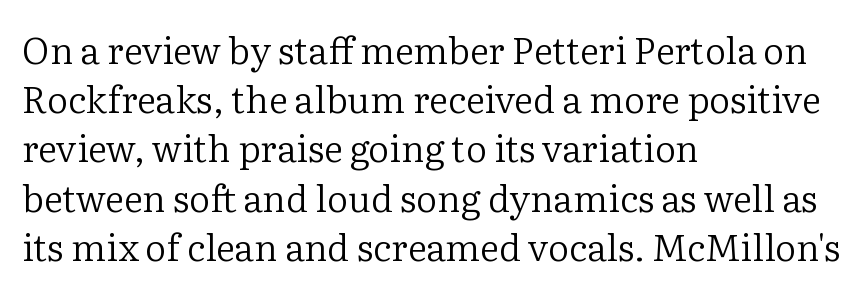
How would I describe the line gaps? Plain and ordinary. The tracking reads as untouched default to a designer's eye. The glyphs in this specimen are seriffed. Style check: upright. On a weight scale, this lands at 450 or below.
